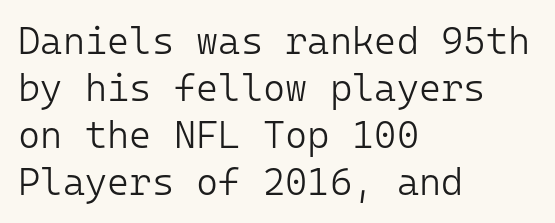
{"serif": "no", "italic": "no", "bold": "no", "weight": "light", "width": "normal", "stroke_contrast": "low", "x_height": "medium", "monospaced": "yes", "underline": "no", "align": "left", "line_spacing_ratio": 1.24, "letter_spacing": "normal", "letter_spacing_em": 0.0, "glyph_px": 38}
